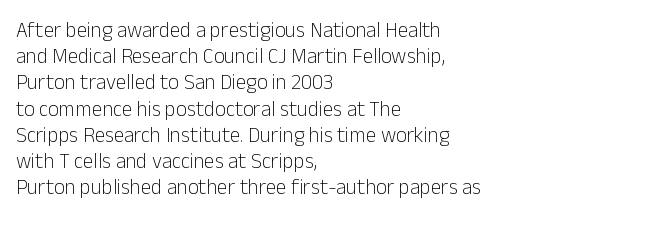
Does extra space separate the letters? No, they use regular spacing. Layout note: lines flush left. The area under the type is left untouched. This reads as an unemphasized weight, regular at the heaviest. This is roman type, the default non-slanted kind. Vertical spacing — default.
